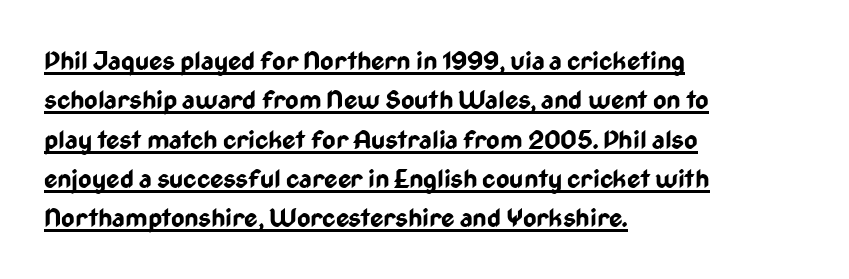
Q: Is the text bold? A: Yes.
Q: Is the text italic (slanted)? A: No, it is upright.
Q: Is the text underlined? A: Yes.
Q: How is the paragraph aligned? A: Left-aligned.
Q: Is the spacing between letters normal or unusually wide? A: Normal.
Q: Is the spacing between lines tight, normal or loose? A: Normal.
